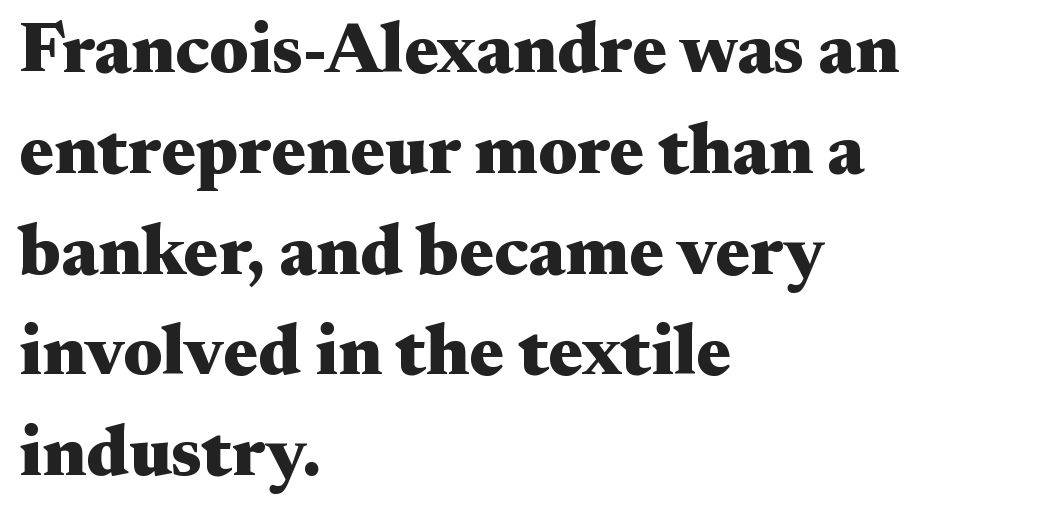
The image shows 72 px heavy, wide serif type, upright; set left-aligned, normal line spacing (1.4x), normal letter spacing, not underlined; medium stroke contrast and a small x-height.
